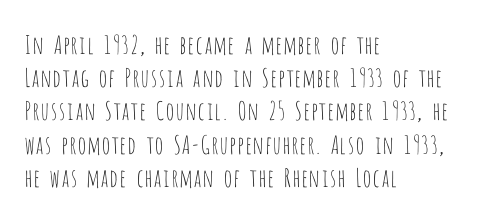
{"italic": "no", "bold": "no", "underline": "no", "align": "left", "line_spacing": "normal", "line_spacing_ratio": 1.33, "letter_spacing": "normal", "letter_spacing_em": 0.0, "glyph_px": 25}
